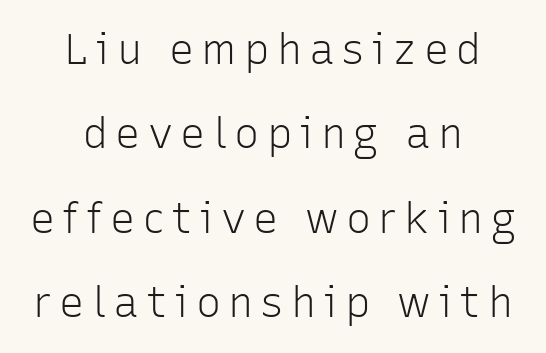
The font family rendered here belongs to the sans-serif group. Is the stroke heavy? The answer is a plain regular-or-lighter. Widely set lines give the paragraph a tall, airy silhouette. Ascenders rise straight up at ninety degrees. Short and long lines alike share a common midpoint. The words here are not underlined.
